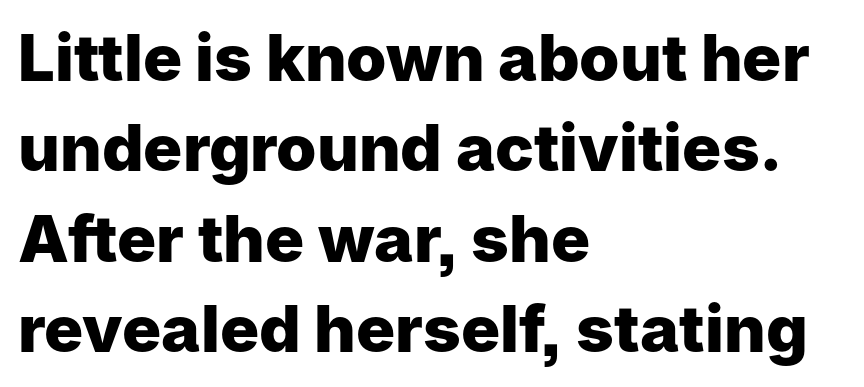
The image shows 65 px heavy sans-serif type, upright; set left-aligned, normal line spacing (1.39x), normal letter spacing, not underlined; low stroke contrast and a medium x-height.
